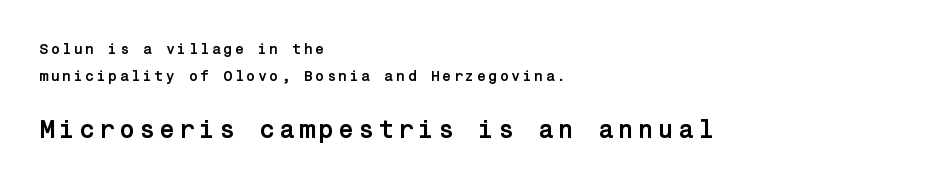
The image shows 26 px bold type, upright; set left-aligned, line spacing 1.78x, not underlined; the second (bottom) block is 1.73x larger.
